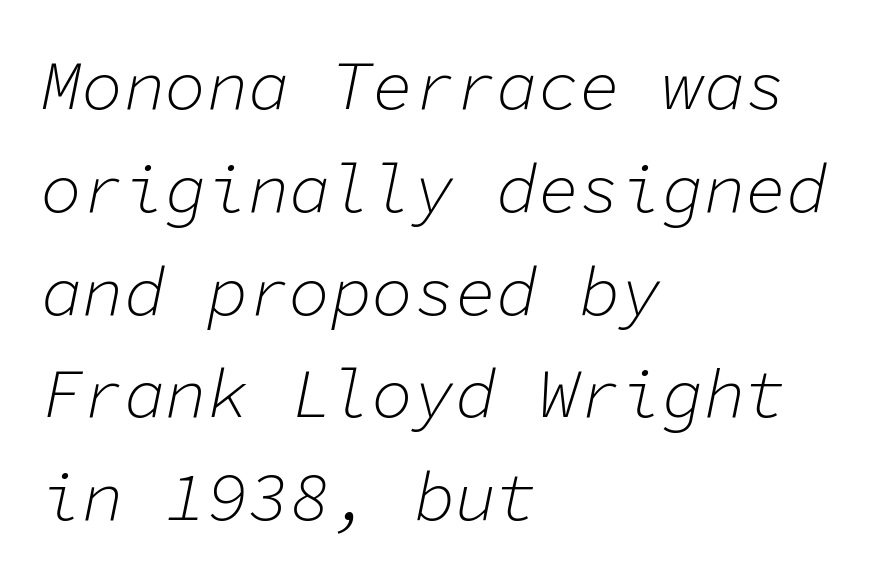
The image shows 69 px light type, italic (leaning right), monospaced; set left-aligned, normal line spacing (1.49x), normal letter spacing, not underlined; low stroke contrast and a medium x-height.
